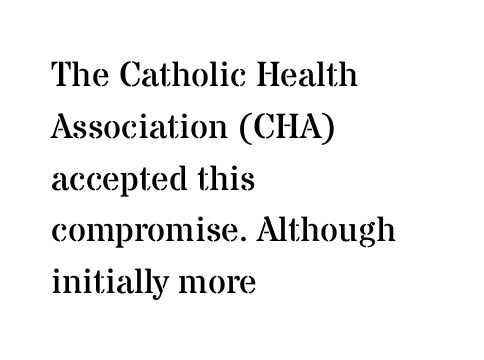
The image shows 35 px regular-weight serif type, upright; set left-aligned, normal line spacing (1.48x), normal letter spacing, not underlined; medium stroke contrast and a medium x-height.
